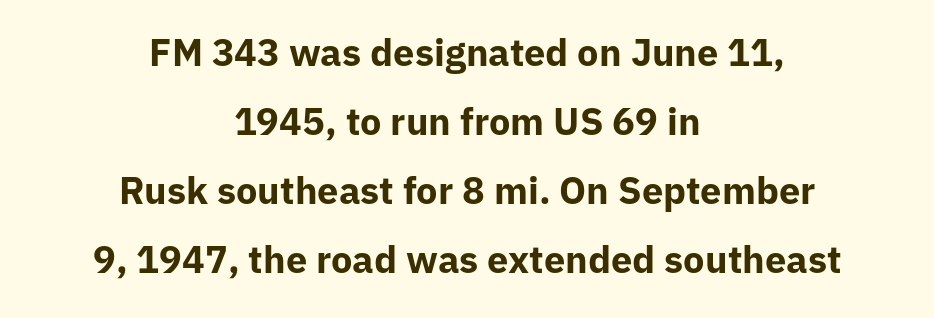
Q: Is the text bold? A: Yes.
Q: Is the text italic (slanted)? A: No, it is upright.
Q: Is the typeface a serif or a sans-serif typeface? A: Sans-serif.
Q: Is the text underlined? A: No.
Q: How is the paragraph aligned? A: Centered.
Q: Is the spacing between letters normal or unusually wide? A: Normal.
Q: Width (condensed, normal, or wide)? A: Normal.
Q: Stroke contrast? A: Low.
Q: x-height? A: Medium.
Q: Monospaced? A: No.
